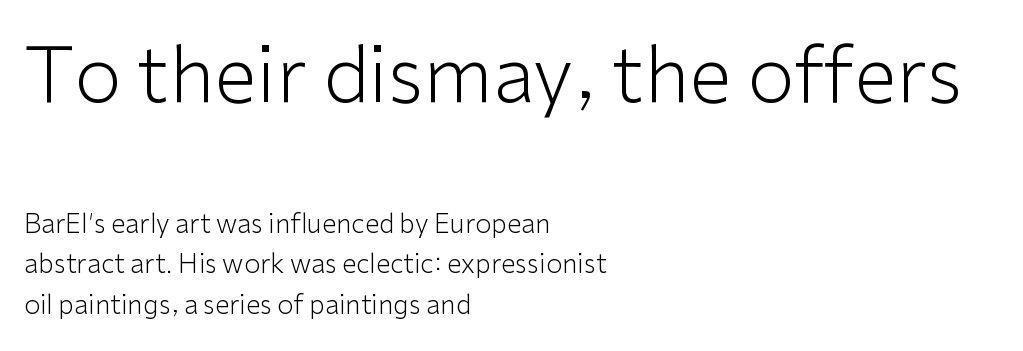
Q: Is the text bold? A: No.
Q: Is the text italic (slanted)? A: No, it is upright.
Q: Is the typeface a serif or a sans-serif typeface? A: Sans-serif.
Q: Is the text underlined? A: No.
Q: How is the paragraph aligned? A: Left-aligned.
Q: Is the spacing between letters normal or unusually wide? A: Normal.
Q: Is the spacing between lines tight, normal or loose? A: Normal.
Q: Which block of text is set in a larger size, the first (top) or the second (bottom)? A: The first (top) one.
Q: Width (condensed, normal, or wide)? A: Normal.
Q: Stroke contrast? A: Low.
Q: x-height? A: Medium.
Q: Monospaced? A: No.
